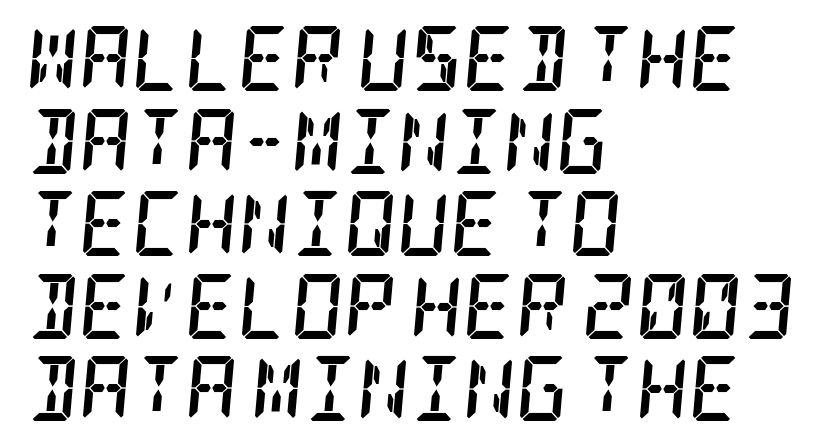
The image shows 65 px semibold, condensed serif type, italic (leaning right); set left-aligned, normal line spacing (1.27x), normal letter spacing, not underlined; low stroke contrast and a large x-height.
